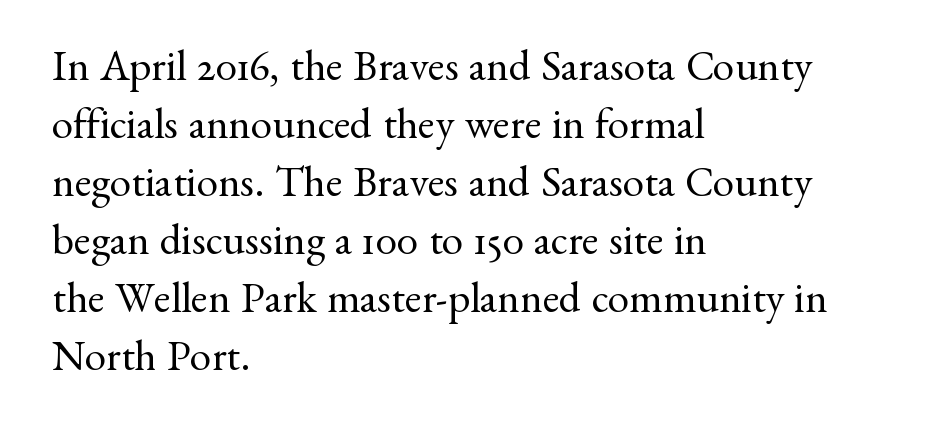
Q: Is the text bold? A: No.
Q: Is the text italic (slanted)? A: No, it is upright.
Q: Is the typeface a serif or a sans-serif typeface? A: Serif.
Q: Is the text underlined? A: No.
Q: How is the paragraph aligned? A: Left-aligned.
Q: Is the spacing between letters normal or unusually wide? A: Normal.
Q: Is the spacing between lines tight, normal or loose? A: Normal.
Q: Width (condensed, normal, or wide)? A: Normal.
Q: Stroke contrast? A: Medium.
Q: x-height? A: Small.
Q: Monospaced? A: No.
